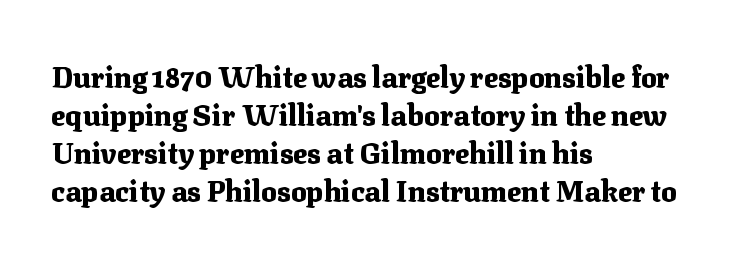
{"serif": "yes", "italic": "no", "bold": "yes", "weight": "heavy", "width": "normal", "stroke_contrast": "medium", "x_height": "medium", "monospaced": "no", "underline": "no", "align": "left", "line_spacing": "normal", "line_spacing_ratio": 1.31, "letter_spacing": "normal", "letter_spacing_em": 0.0, "glyph_px": 29}
